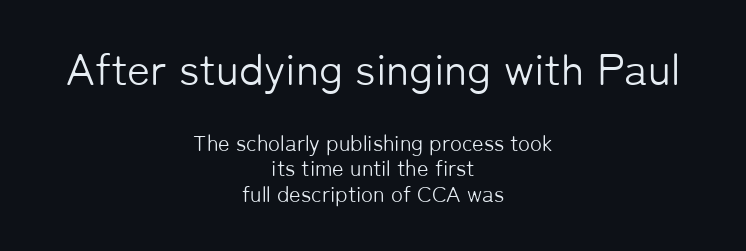
Q: Is the text bold? A: No.
Q: Is the text italic (slanted)? A: No, it is upright.
Q: Is the typeface a serif or a sans-serif typeface? A: Sans-serif.
Q: Is the text underlined? A: No.
Q: How is the paragraph aligned? A: Centered.
Q: Is the spacing between letters normal or unusually wide? A: Normal.
Q: Is the spacing between lines tight, normal or loose? A: Tight.
Q: Which block of text is set in a larger size, the first (top) or the second (bottom)? A: The first (top) one.
Q: Width (condensed, normal, or wide)? A: Normal.
Q: Stroke contrast? A: Low.
Q: x-height? A: Medium.
Q: Monospaced? A: No.
